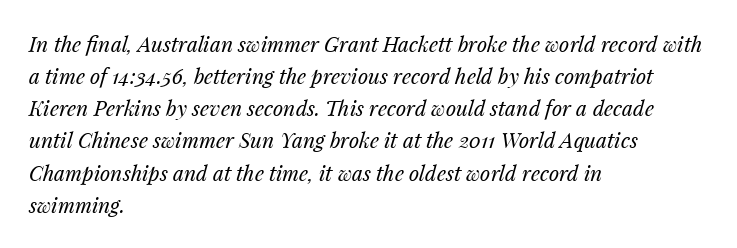
Q: Is the text bold? A: No.
Q: Is the text italic (slanted)? A: Yes, it leans right by about 14 degrees.
Q: Is the text underlined? A: No.
Q: How is the paragraph aligned? A: Left-aligned.
Q: Is the spacing between letters normal or unusually wide? A: Normal.
Q: Is the spacing between lines tight, normal or loose? A: Normal.
